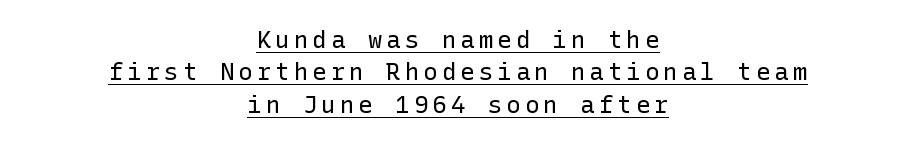
{"italic": "no", "bold": "no", "underline": "yes", "align": "center", "line_spacing": "normal", "line_spacing_ratio": 1.35, "glyph_px": 24}
